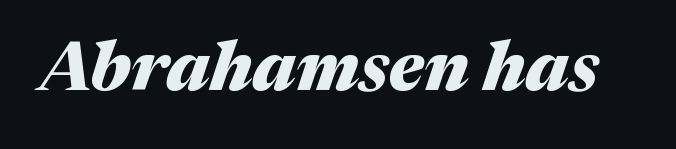
Typographic density is high because the face is bold. The space directly below the letters is spotless. Is this a fixed-width face? No — the glyphs have proportional, varying widths. Characters follow at the spacing the type designer built in. The text carries the slant typical of an italic or oblique font.
